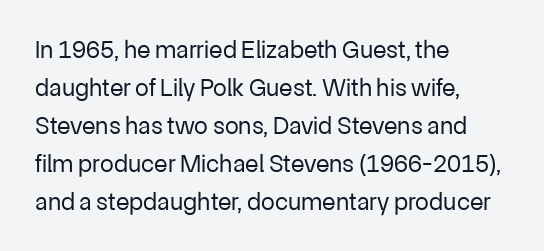
{"italic": "no", "bold": "no", "underline": "no", "align": "left", "line_spacing": "normal", "line_spacing_ratio": 1.52, "letter_spacing": "normal", "letter_spacing_em": 0.0, "glyph_px": 25}
